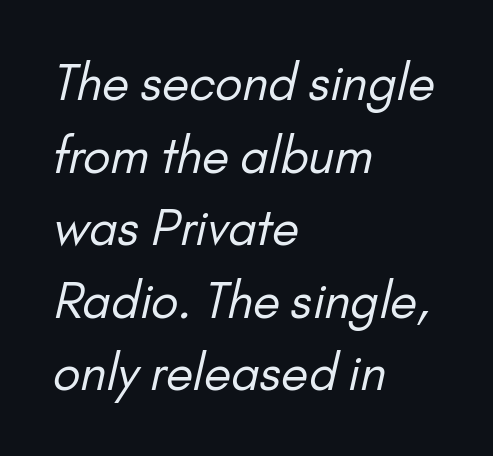
The image shows 49 px regular-weight sans-serif type; set left-aligned, normal line spacing (1.48x), normal letter spacing, not underlined; low stroke contrast and a small x-height.
